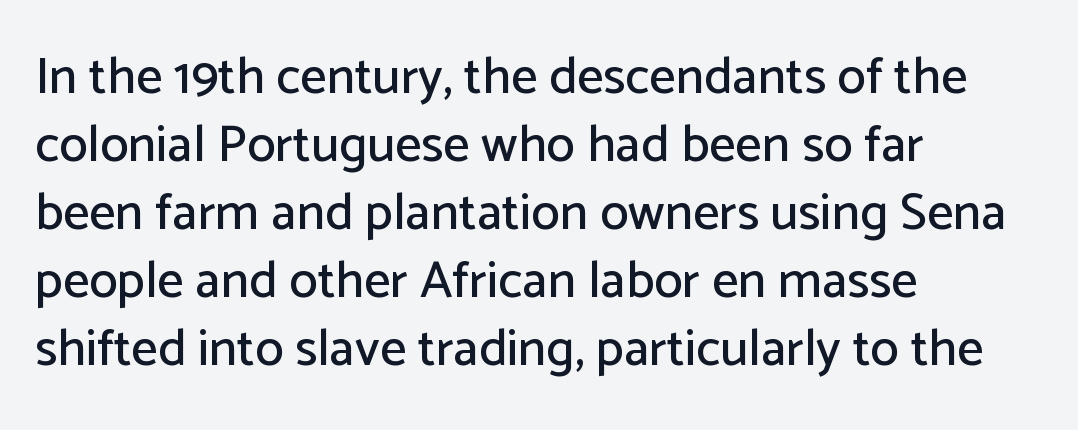
The image shows 52 px sans-serif type, upright; set left-aligned, normal line spacing (1.31x), normal letter spacing, not underlined; low stroke contrast and a medium x-height.
